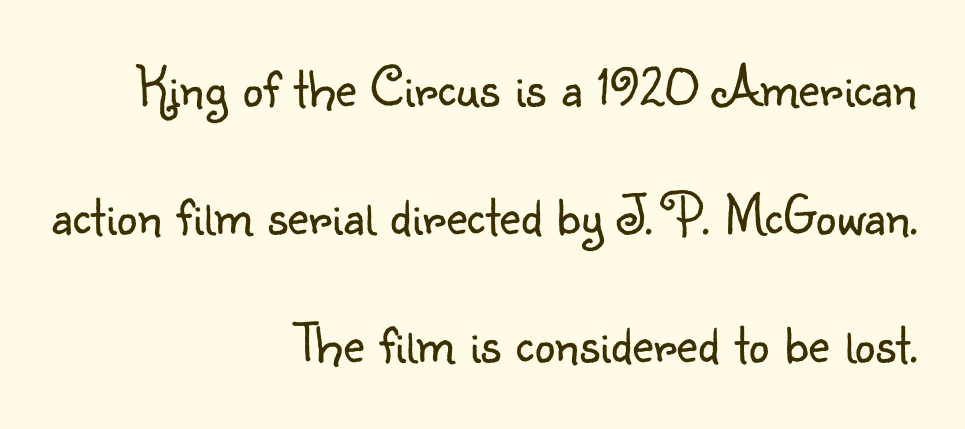
Q: Is the text bold? A: No.
Q: Is the text italic (slanted)? A: No, it is upright.
Q: Is the typeface a serif or a sans-serif typeface? A: Sans-serif.
Q: Is the text underlined? A: No.
Q: How is the paragraph aligned? A: Right-aligned.
Q: Is the spacing between letters normal or unusually wide? A: Normal.
Q: Is the spacing between lines tight, normal or loose? A: Loose.
Q: Width (condensed, normal, or wide)? A: Normal.
Q: Stroke contrast? A: Low.
Q: x-height? A: Small.
Q: Monospaced? A: No.
